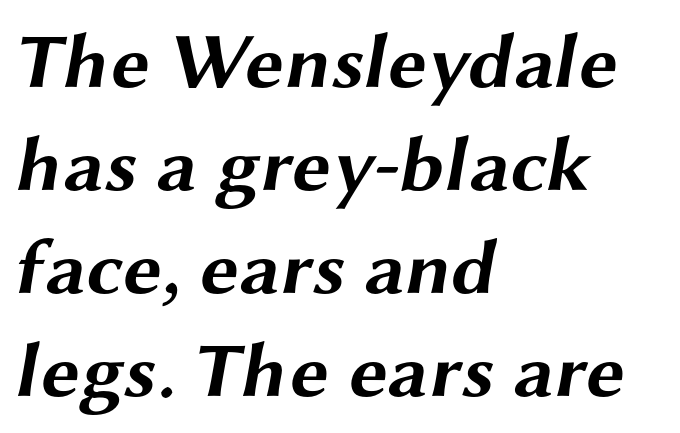
Q: Is the text bold? A: Yes.
Q: Is the typeface a serif or a sans-serif typeface? A: Sans-serif.
Q: Is the text underlined? A: No.
Q: How is the paragraph aligned? A: Left-aligned.
Q: Is the spacing between letters normal or unusually wide? A: Normal.
Q: Is the spacing between lines tight, normal or loose? A: Normal.
Q: Width (condensed, normal, or wide)? A: Wide.
Q: Stroke contrast? A: Medium.
Q: x-height? A: Medium.
Q: Monospaced? A: No.
